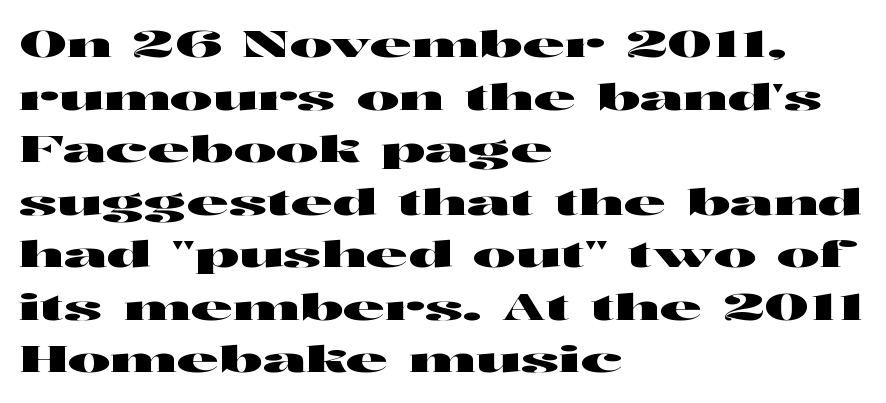
{"serif": "no", "italic": "no", "width": "wide", "stroke_contrast": "high", "x_height": "medium", "monospaced": "no", "underline": "no", "align": "left", "line_spacing": "normal", "line_spacing_ratio": 1.46, "letter_spacing": "normal", "letter_spacing_em": 0.0, "glyph_px": 36}
